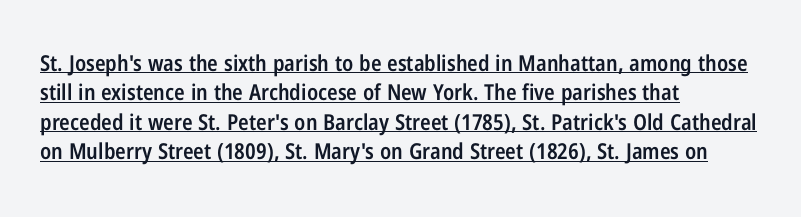
Caption: multi-line text, flush left, ragged right. The sample has been set in demibold, a notch under bold. Posture: vertical. How would I describe the line gaps? Plain and ordinary.
